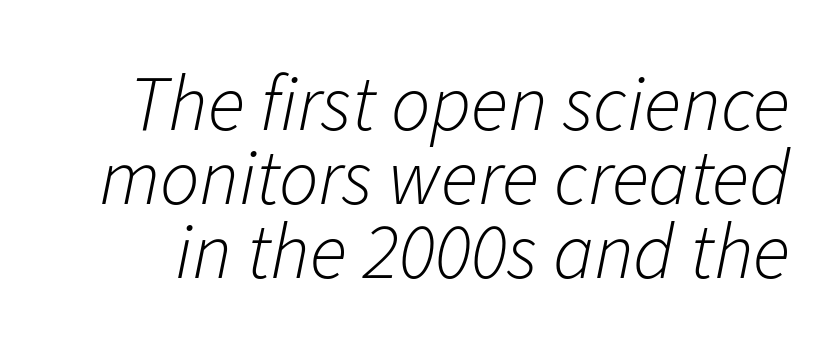
Q: Is the text bold? A: No.
Q: Is the text italic (slanted)? A: Yes, it leans right by about 11 degrees.
Q: Is the text underlined? A: No.
Q: Is the spacing between letters normal or unusually wide? A: Normal.
Q: Is the spacing between lines tight, normal or loose? A: Tight.
Q: Width (condensed, normal, or wide)? A: Normal.
Q: Stroke contrast? A: Low.
Q: x-height? A: Medium.
Q: Monospaced? A: No.
